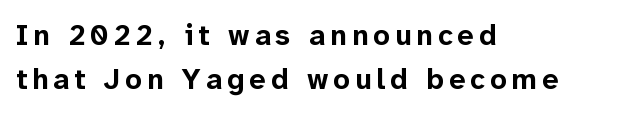
Q: Is the text bold? A: Yes.
Q: Is the text italic (slanted)? A: No, it is upright.
Q: Is the typeface a serif or a sans-serif typeface? A: Sans-serif.
Q: Is the text underlined? A: No.
Q: How is the paragraph aligned? A: Left-aligned.
Q: Is the spacing between lines tight, normal or loose? A: Normal.
Q: Width (condensed, normal, or wide)? A: Normal.
Q: Stroke contrast? A: Low.
Q: x-height? A: Medium.
Q: Monospaced? A: No.
